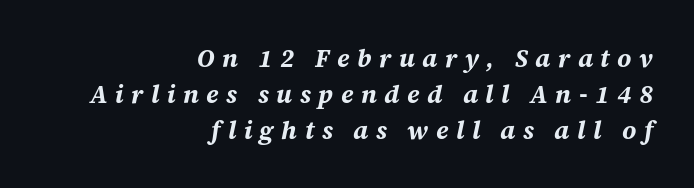
Q: Is the text bold? A: Yes.
Q: Is the text italic (slanted)? A: Yes, it leans right by about 12 degrees.
Q: Is the text underlined? A: No.
Q: How is the paragraph aligned? A: Right-aligned.
Q: Is the spacing between letters normal or unusually wide? A: Unusually wide.
Q: Is the spacing between lines tight, normal or loose? A: Normal.
